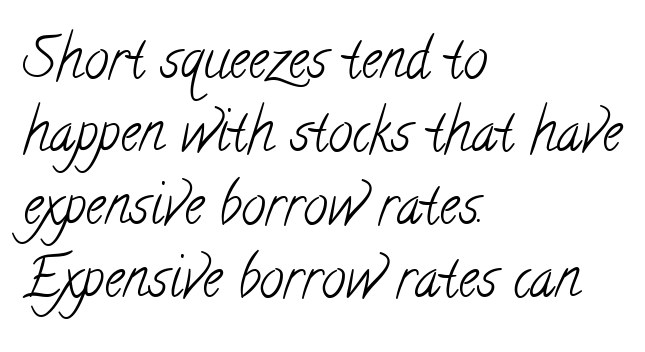
Q: Is the text bold? A: No.
Q: Is the typeface a serif or a sans-serif typeface? A: Serif.
Q: Is the text underlined? A: No.
Q: How is the paragraph aligned? A: Left-aligned.
Q: Is the spacing between letters normal or unusually wide? A: Normal.
Q: Is the spacing between lines tight, normal or loose? A: Normal.
Q: Width (condensed, normal, or wide)? A: Condensed.
Q: Stroke contrast? A: Low.
Q: x-height? A: Small.
Q: Monospaced? A: No.
